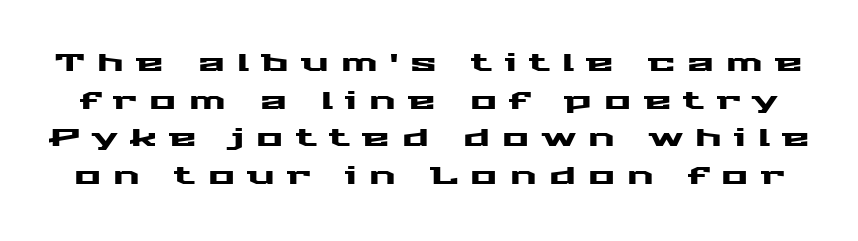
The image shows 25 px text type, upright; set normal line spacing (1.51x), unusually wide letter spacing (+0.49 em), not underlined.
